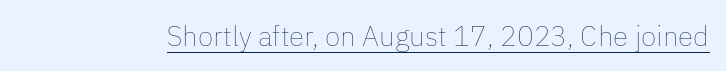
The image shows 28 px thin type, upright; set normal letter spacing, underlined; low stroke contrast and a medium x-height.
